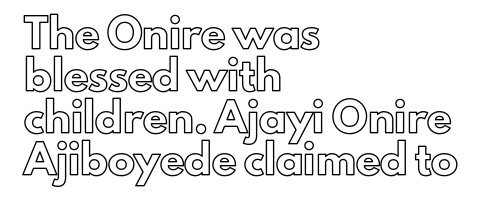
Q: Is the text italic (slanted)? A: No, it is upright.
Q: Is the text underlined? A: No.
Q: How is the paragraph aligned? A: Left-aligned.
Q: Is the spacing between letters normal or unusually wide? A: Normal.
Q: Is the spacing between lines tight, normal or loose? A: Normal.
